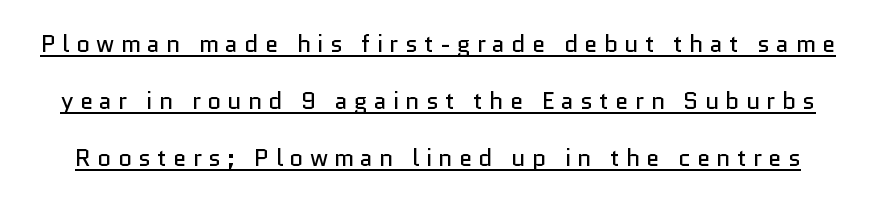
The image shows 24 px text type, upright; set loose line spacing (2.38x), unusually wide letter spacing (+0.26 em), underlined.
